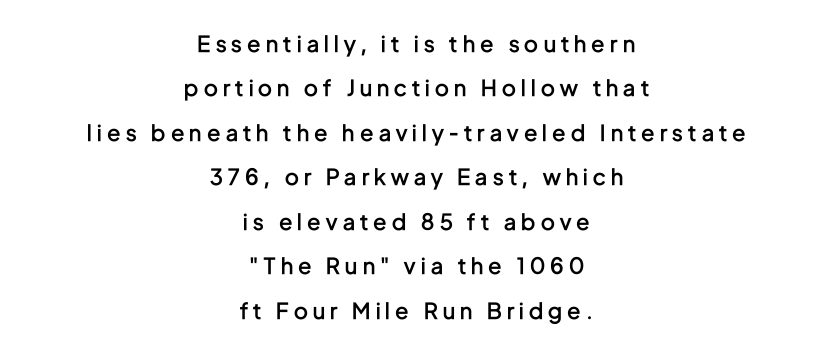
Q: Is the text bold? A: Semi-bold.
Q: Is the text italic (slanted)? A: No, it is upright.
Q: Is the text underlined? A: No.
Q: How is the paragraph aligned? A: Centered.
Q: Is the spacing between letters normal or unusually wide? A: Unusually wide.
Q: Is the spacing between lines tight, normal or loose? A: Loose.
